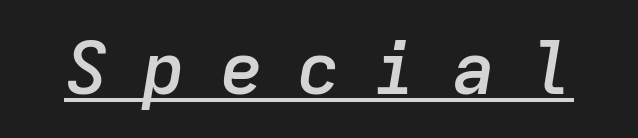
The image shows 73 px semibold type, italic (leaning right), monospaced; set unusually wide letter spacing (+0.46 em), underlined; low stroke contrast and a medium x-height.
